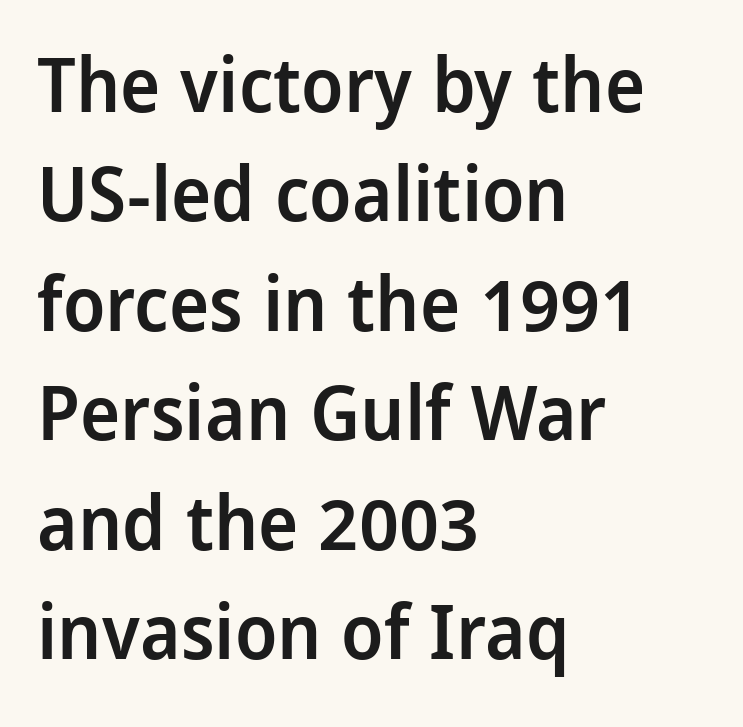
Q: Is the text bold? A: Semi-bold.
Q: Is the text italic (slanted)? A: No, it is upright.
Q: Is the typeface a serif or a sans-serif typeface? A: Sans-serif.
Q: Is the text underlined? A: No.
Q: How is the paragraph aligned? A: Left-aligned.
Q: Is the spacing between letters normal or unusually wide? A: Normal.
Q: Is the spacing between lines tight, normal or loose? A: Normal.
Q: Width (condensed, normal, or wide)? A: Condensed.
Q: Stroke contrast? A: Low.
Q: x-height? A: Large.
Q: Monospaced? A: No.
